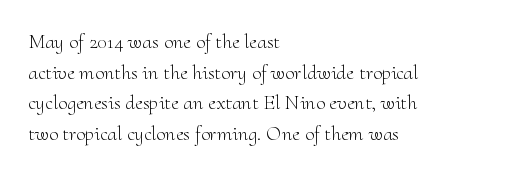
The strip under each line holds only bare page. The lines in this sample share a left origin and differ only in where they stop. The block of text has a typical density, with ordinary space between rows. A typesetter would call this zero additional tracking. Each stroke keeps to a modest, everyday thickness or less. Style check: upright.
